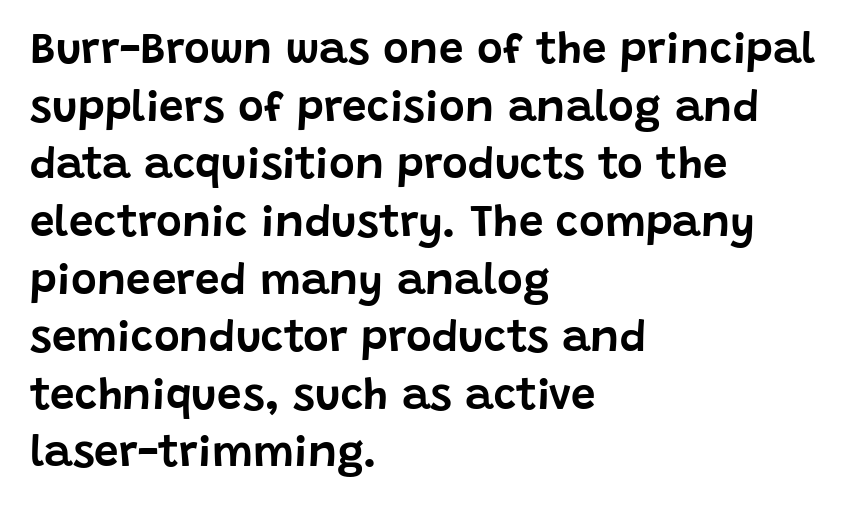
Italic? Not at all — the glyphs are vertical. The ragged edge is on the right, which tells us the setting is flush left. Just letters on the line, the space beneath them empty. Look at the tracking — it's just the regular setting, nothing added.
